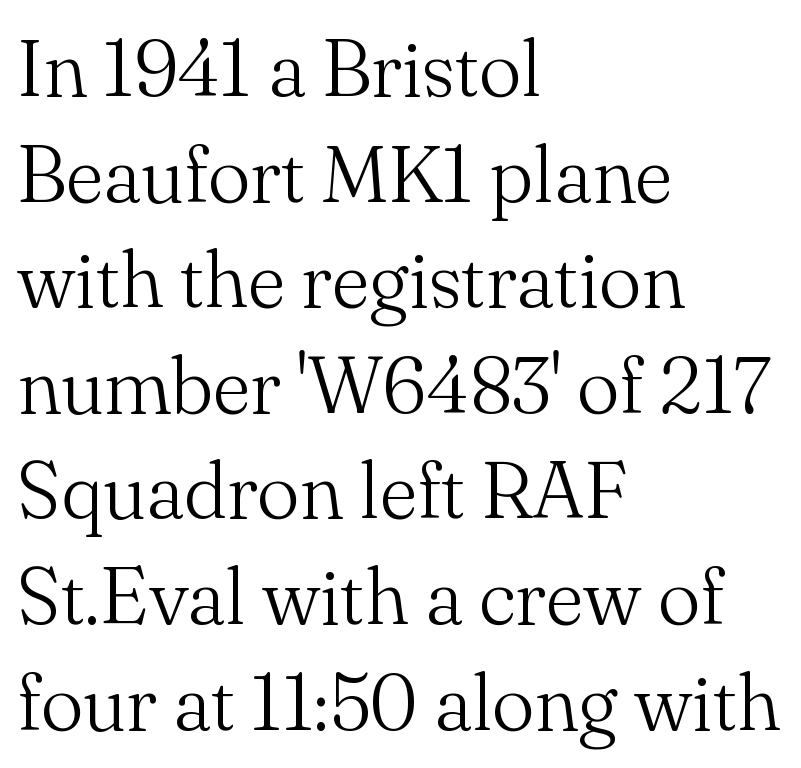
{"serif": "yes", "italic": "no", "bold": "no", "weight": "light", "width": "normal", "stroke_contrast": "medium", "x_height": "small", "monospaced": "no", "underline": "no", "align": "left", "line_spacing": "normal", "line_spacing_ratio": 1.32, "letter_spacing": "normal", "letter_spacing_em": 0.0, "glyph_px": 80}
